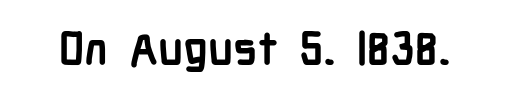
This is roman type, the default non-slanted kind. The passage shown is typed in a proportional face where columns would drift. Typesetter's note: full bold, strokes at maximum text heaviness. How are the letters spaced? Ordinarily, with no added tracking. This rendering employs a face without finishing strokes, i.e., a sans-serif. The space beneath each line is pristine and unruled.
